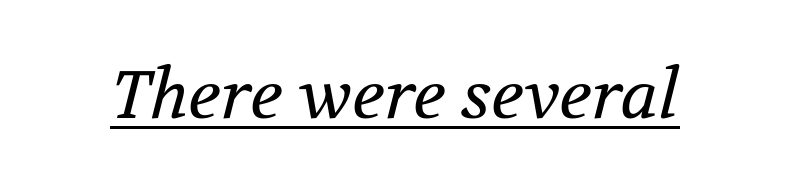
{"serif": "yes", "italic": "yes", "lean": "right", "slant_degrees": 12, "bold": "no", "weight": "regular", "width": "normal", "stroke_contrast": "medium", "x_height": "medium", "monospaced": "no", "underline": "yes", "letter_spacing": "normal", "letter_spacing_em": 0.0, "glyph_px": 67}
